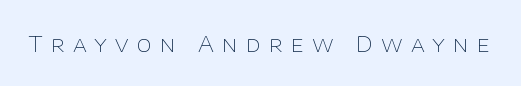
{"italic": "no", "bold": "no", "underline": "no", "letter_spacing": "wide", "letter_spacing_em": 0.37, "glyph_px": 22}
